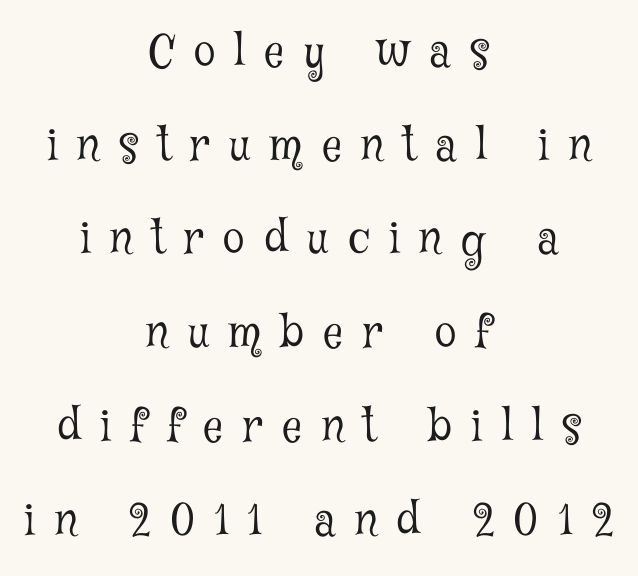
Posture: straight, roman, zero tilt. The type family on display is of the serif kind. These glyphs show unthickened strokes, regular width or finer. Horizontal bands of white between lines are thick stripes.
